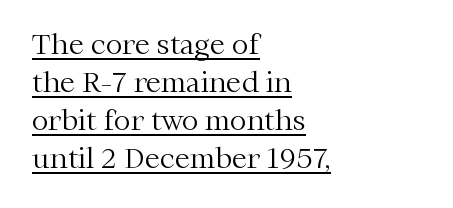
The passage shown stacks its lines at a standard gap. Quick note: not italic, upright. Stems and bowls with no extra thickness — not bold. Emphasis is given by a line drawn under the lettering. The letters advance in unequal steps, a hallmark of proportional type.
